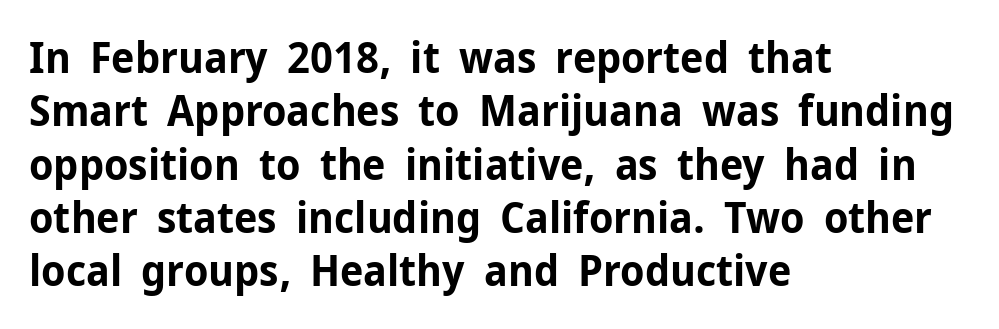
The characters display no serif detailing; their extremities are plain. No italicization has been applied; the sample stays upright. Heavy-handed strokes throughout: this text is bold. The face used here is proportionally spaced, like ordinary book or web type. Anything drawn beneath the words? Only blank space.
